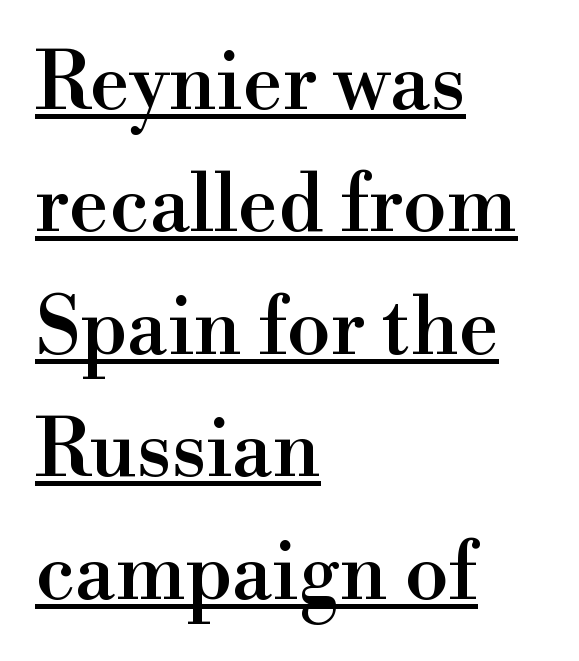
{"serif": "yes", "italic": "no", "width": "normal", "x_height": "small", "monospaced": "no", "underline": "yes", "align": "left", "line_spacing": "normal", "line_spacing_ratio": 1.53, "letter_spacing": "normal", "letter_spacing_em": 0.0, "glyph_px": 80}
